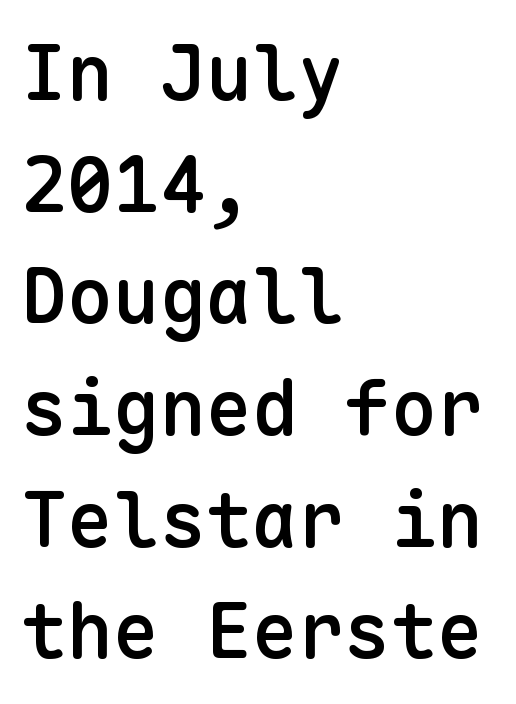
{"serif": "no", "italic": "no", "bold": "semi", "weight": "semibold", "width": "normal", "stroke_contrast": "low", "x_height": "medium", "monospaced": "yes", "underline": "no", "align": "left", "line_spacing": "normal", "line_spacing_ratio": 1.45, "letter_spacing": "normal", "letter_spacing_em": 0.0, "glyph_px": 77}
